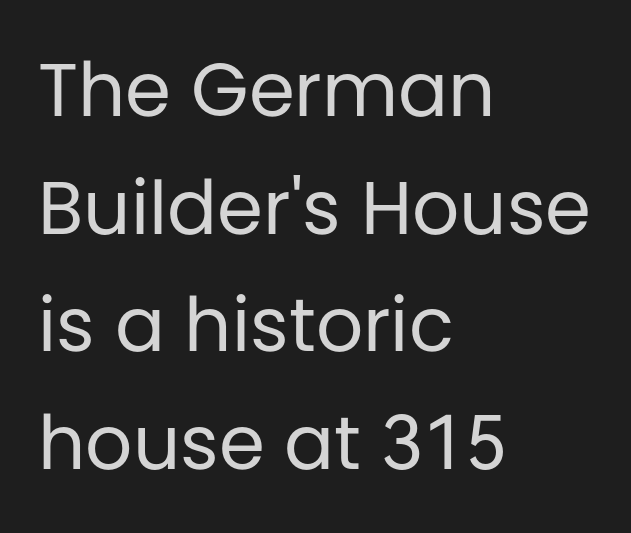
Check where the strokes stop: nothing finishes them off — pure sans. Letters rest on an invisible, unmarked baseline. Nobody touched the tracking dial on this one. Quick note: not italic, upright. Is there much room between lines? A standard amount, neither cramped nor airy.
